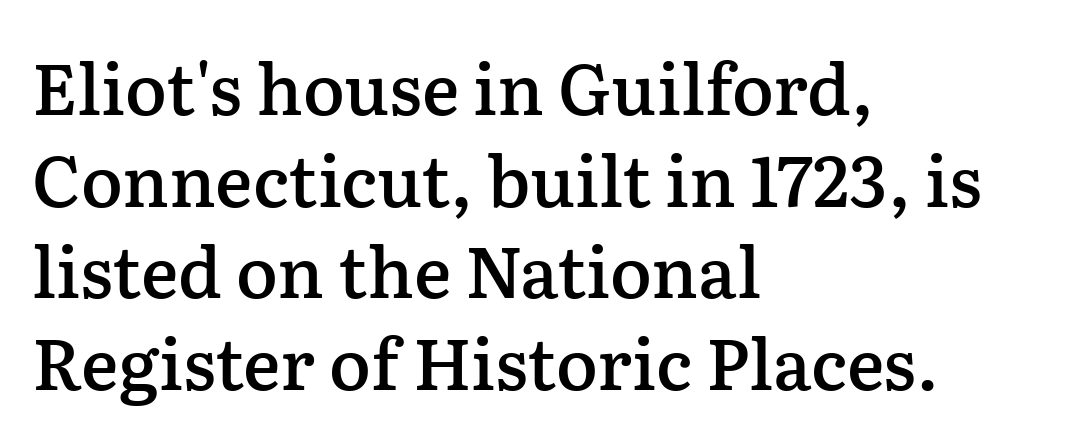
Q: Is the text bold? A: Semi-bold.
Q: Is the text italic (slanted)? A: No, it is upright.
Q: Is the typeface a serif or a sans-serif typeface? A: Serif.
Q: Is the text underlined? A: No.
Q: How is the paragraph aligned? A: Left-aligned.
Q: Is the spacing between letters normal or unusually wide? A: Normal.
Q: Is the spacing between lines tight, normal or loose? A: Normal.
Q: Width (condensed, normal, or wide)? A: Normal.
Q: Stroke contrast? A: Low.
Q: x-height? A: Medium.
Q: Monospaced? A: No.
